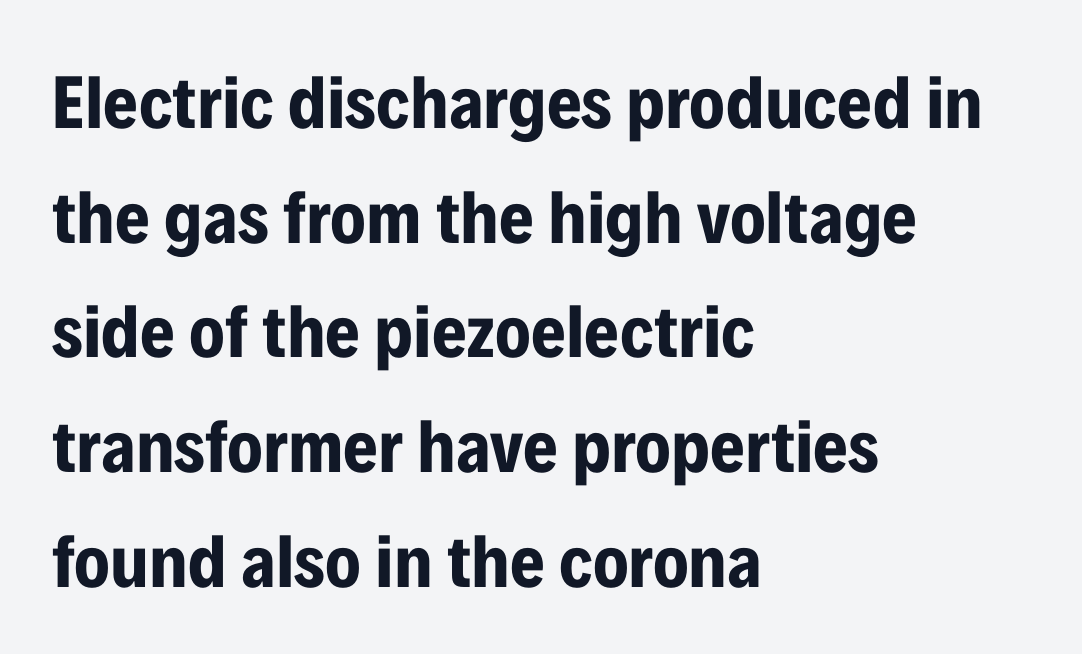
Q: Is the text bold? A: Yes.
Q: Is the text italic (slanted)? A: No, it is upright.
Q: Is the typeface a serif or a sans-serif typeface? A: Sans-serif.
Q: Is the text underlined? A: No.
Q: How is the paragraph aligned? A: Left-aligned.
Q: Is the spacing between letters normal or unusually wide? A: Normal.
Q: Is the spacing between lines tight, normal or loose? A: Normal.
Q: Width (condensed, normal, or wide)? A: Condensed.
Q: Stroke contrast? A: Low.
Q: x-height? A: Medium.
Q: Monospaced? A: No.
